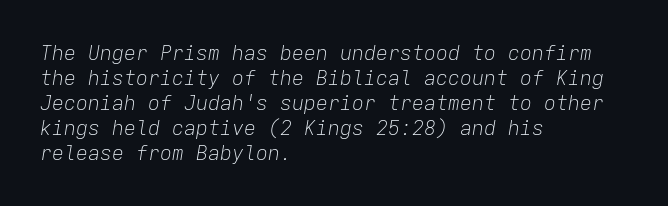
{"italic": "yes", "lean": "right", "slant_degrees": 9, "bold": "no", "underline": "no", "align": "left", "line_spacing": "normal", "line_spacing_ratio": 1.25, "letter_spacing": "normal", "letter_spacing_em": 0.0, "glyph_px": 20}
